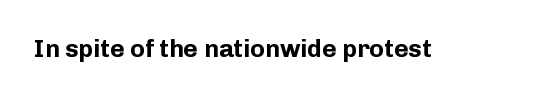
{"italic": "no", "bold": "yes", "underline": "no", "letter_spacing": "normal", "letter_spacing_em": 0.0, "glyph_px": 25}
